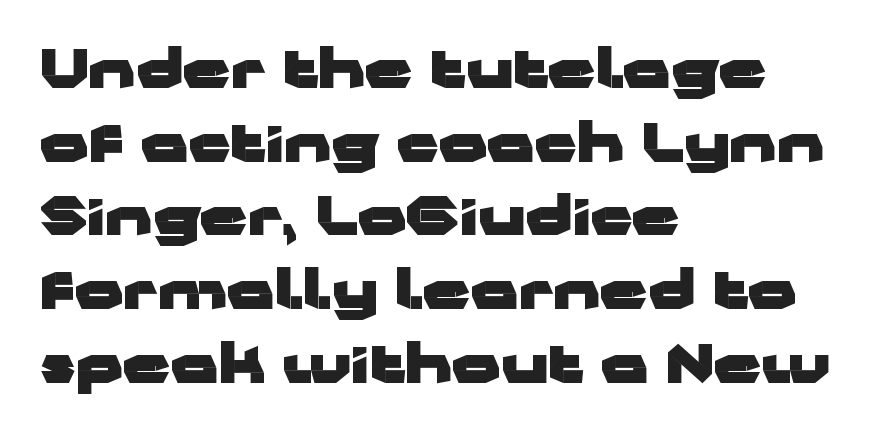
{"serif": "no", "italic": "no", "bold": "yes", "weight": "heavy", "width": "wide", "stroke_contrast": "low", "x_height": "medium", "monospaced": "no", "underline": "no", "align": "left", "line_spacing": "normal", "line_spacing_ratio": 1.39, "letter_spacing": "normal", "letter_spacing_em": 0.0, "glyph_px": 53}
